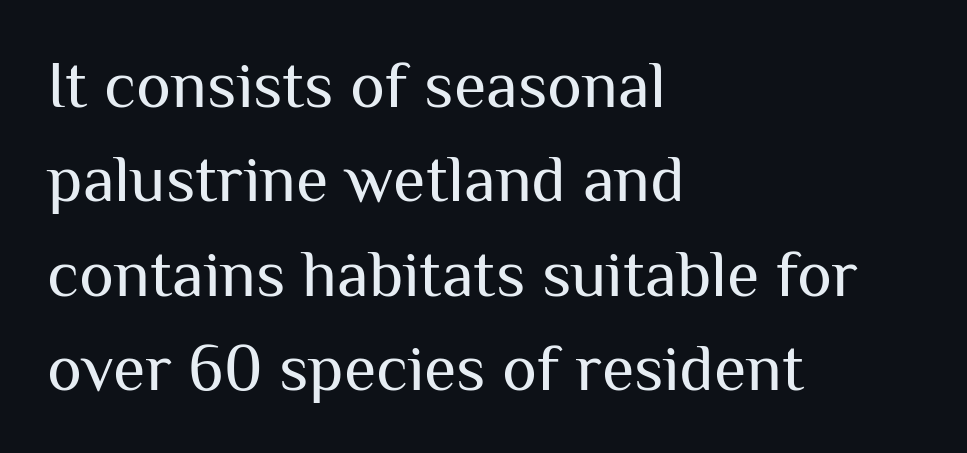
{"serif": "no", "italic": "no", "bold": "no", "weight": "regular", "width": "normal", "stroke_contrast": "medium", "x_height": "medium", "monospaced": "no", "underline": "no", "align": "left", "line_spacing": "normal", "line_spacing_ratio": 1.43, "letter_spacing": "normal", "letter_spacing_em": 0.0, "glyph_px": 66}
